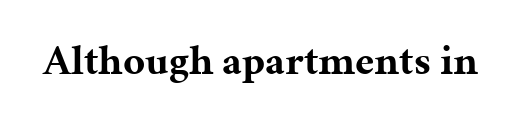
Glance below the letters and you will spot only blank space. A typesetter would call this proportional, since set widths differ per character. Here the glyphs are tracked normally, forming tight word shapes. The letters stand upright; this is a roman face. Little horizontal feet cap the strokes, marking this as serif type. Is the type bold? Yes — the strokes are clearly thick and heavy.
